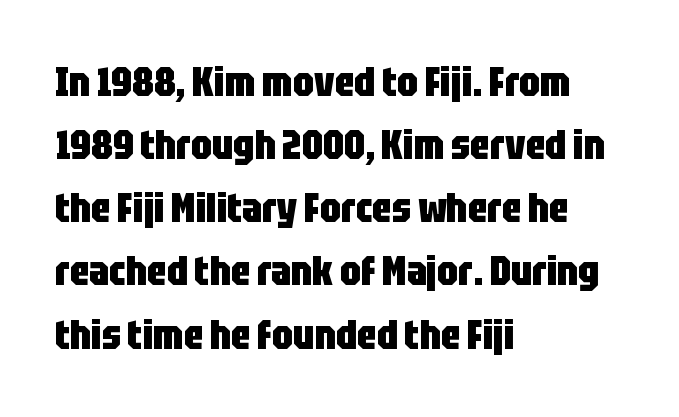
Q: Is the text bold? A: Yes.
Q: Is the text italic (slanted)? A: No, it is upright.
Q: Is the typeface a serif or a sans-serif typeface? A: Sans-serif.
Q: Is the text underlined? A: No.
Q: How is the paragraph aligned? A: Left-aligned.
Q: Is the spacing between letters normal or unusually wide? A: Normal.
Q: Is the spacing between lines tight, normal or loose? A: Normal.
Q: Width (condensed, normal, or wide)? A: Condensed.
Q: Stroke contrast? A: Low.
Q: x-height? A: Large.
Q: Monospaced? A: No.
